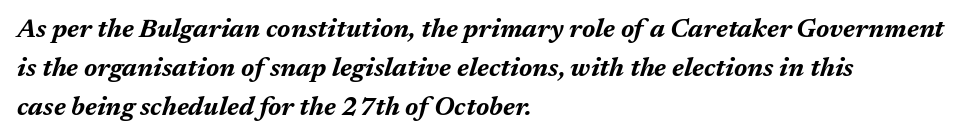
{"italic": "yes", "lean": "right", "slant_degrees": 17, "bold": "yes", "underline": "no", "align": "left", "line_spacing": "normal", "line_spacing_ratio": 1.5, "letter_spacing": "normal", "letter_spacing_em": 0.0, "glyph_px": 26}
